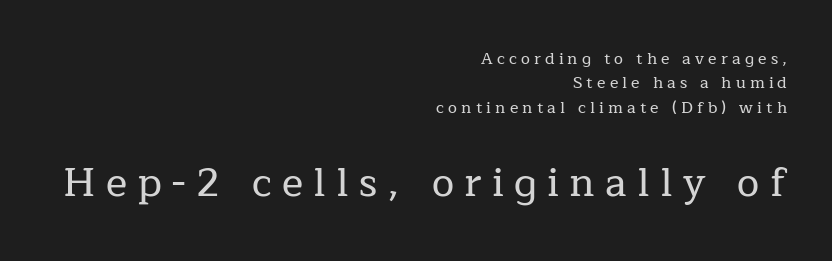
Horizontal bands of white between lines are of average thickness. Substantial extra tracking has been applied to these lines. Note the varied advance widths — an 'i' is clearly narrower than an 'm'. The letters stand upright; this is a roman face.
